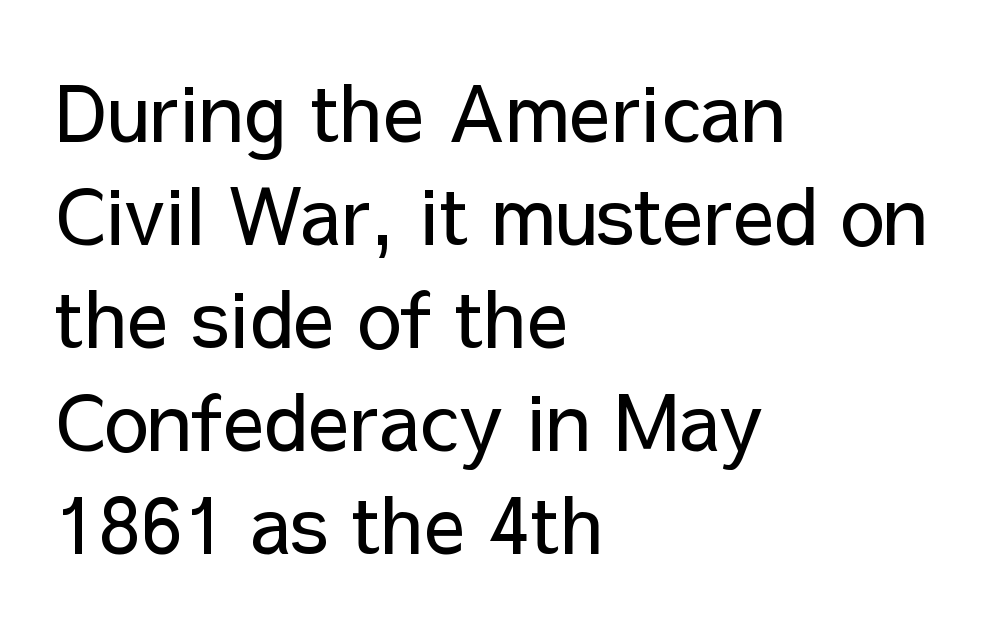
{"serif": "no", "italic": "no", "bold": "no", "weight": "regular", "width": "normal", "stroke_contrast": "low", "x_height": "medium", "monospaced": "no", "underline": "no", "align": "left", "line_spacing": "normal", "line_spacing_ratio": 1.32, "letter_spacing": "normal", "letter_spacing_em": 0.0, "glyph_px": 78}
